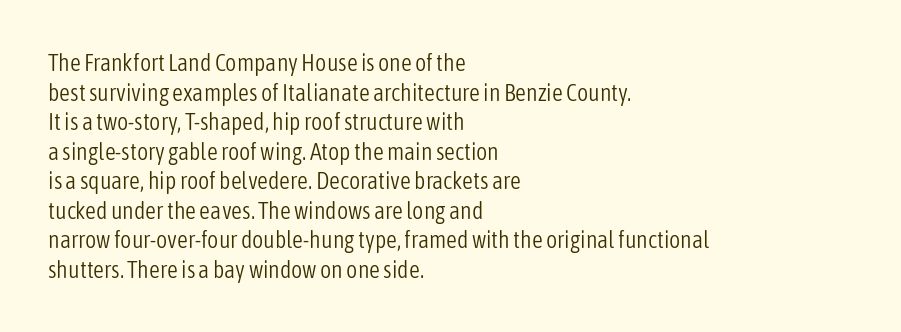
{"italic": "no", "bold": "no", "underline": "no", "align": "left", "line_spacing_ratio": 1.23, "letter_spacing": "normal", "letter_spacing_em": 0.0, "glyph_px": 24}
